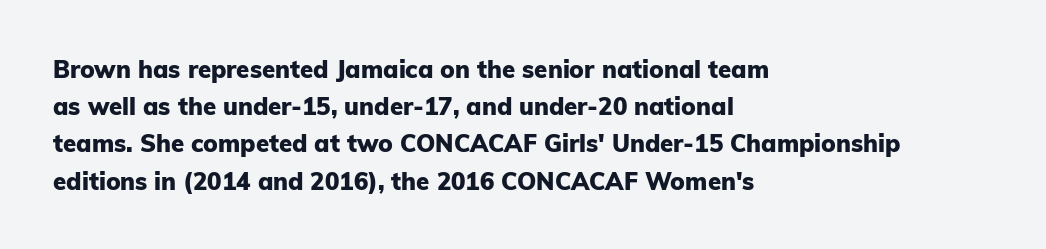
The passage shown has conventional tracking throughout. Underline: absent. The lines in this sample share a left origin and differ only in where they stop. These lines carry a lot of weight — the face is fully bold. Leading: standard. Characters remain perfectly vertical along every line.
